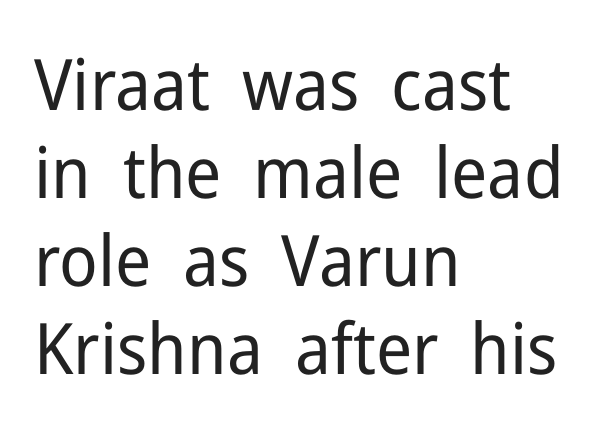
The image shows 71 px regular-weight sans-serif type, upright; set left-aligned, line spacing 1.24x, normal letter spacing, not underlined; low stroke contrast and a medium x-height.
